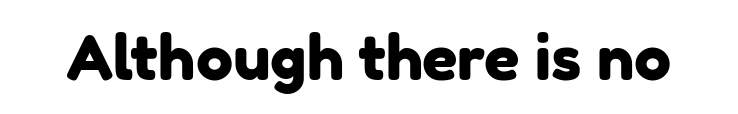
The strip under each line holds only bare page. Each letter's strokes conclude bluntly, with no projecting serifs. This rendering leaves character spacing at its baseline value. You could not count columns in this text — the font is proportionally spaced.
